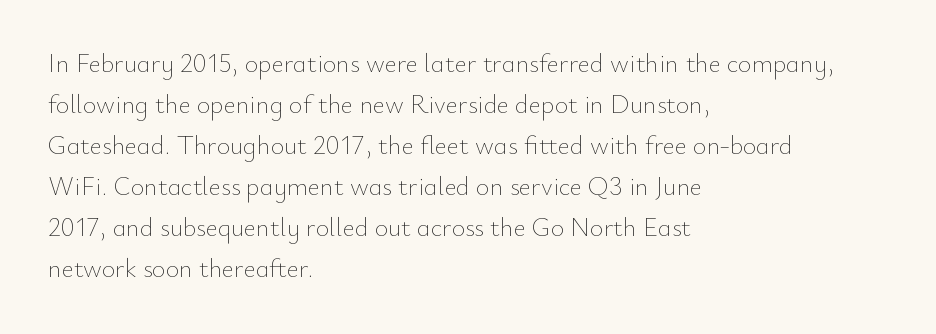
The image shows 26 px text type, upright; set left-aligned, normal line spacing (1.58x), normal letter spacing, not underlined.
